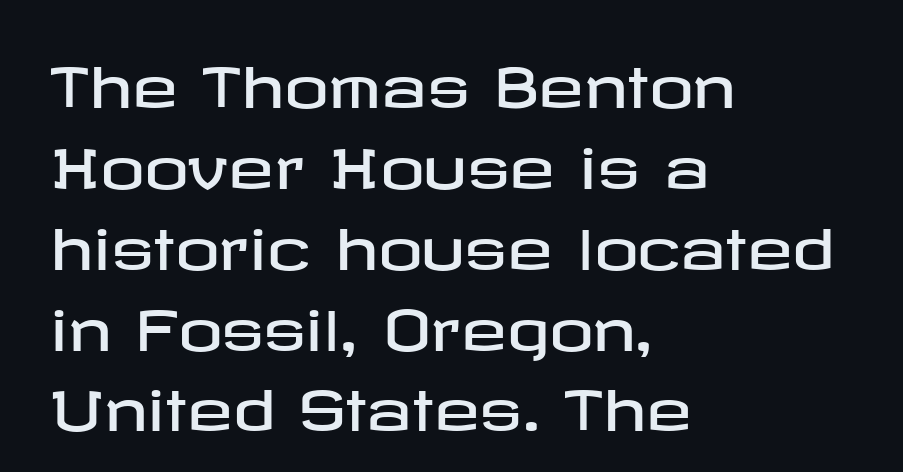
The image shows 55 px wide sans-serif type, upright; set left-aligned, normal line spacing (1.47x), normal letter spacing, not underlined; low stroke contrast and a medium x-height.
